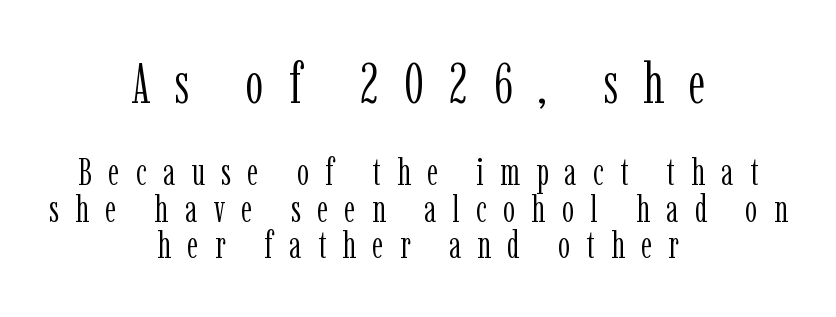
The image shows 57 px light, condensed serif type, upright; set centered, tight line spacing (0.96x), unusually wide letter spacing (+0.43 em), not underlined; the first (top) block is 1.5x larger; low stroke contrast and a medium x-height.
